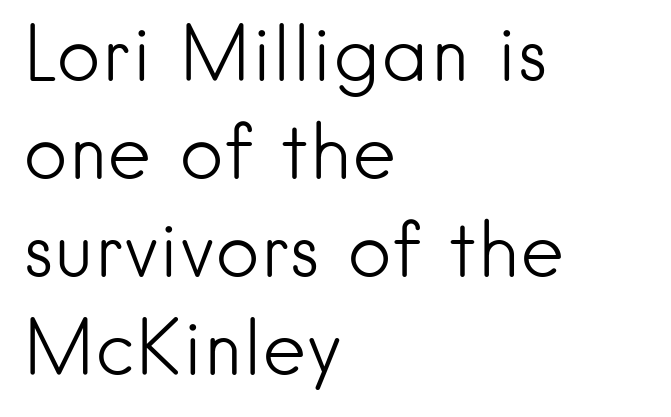
One glance says typical: line gaps are just what's usual. Descenders hang freely into open space. Leftover space on each line is placed entirely after the last word. Posture: straight, roman, zero tilt.
